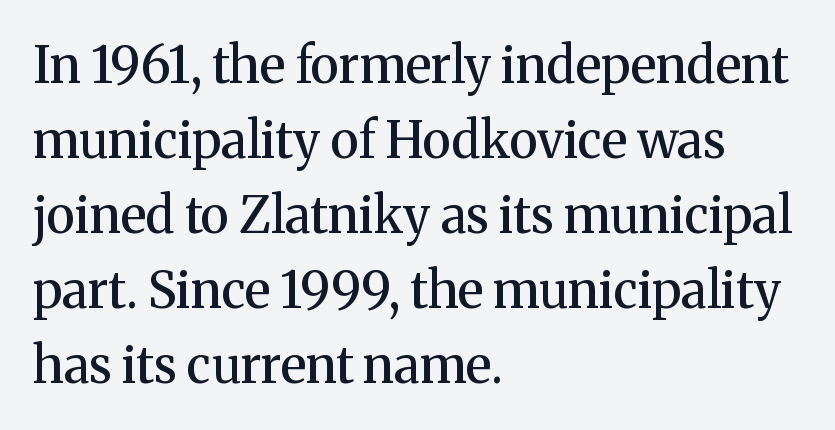
The image shows 50 px semibold serif type, upright; set left-aligned, normal line spacing (1.5x), normal letter spacing, not underlined; medium stroke contrast and a medium x-height.
